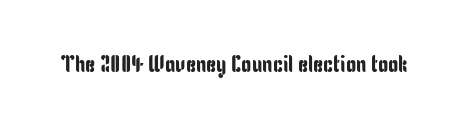
The image shows 23 px text type, upright; set normal letter spacing, not underlined.
